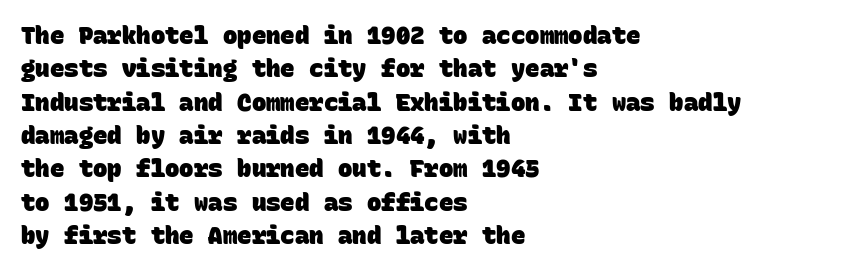
The image shows 24 px bold type; set left-aligned, normal line spacing (1.39x), normal letter spacing, not underlined.
